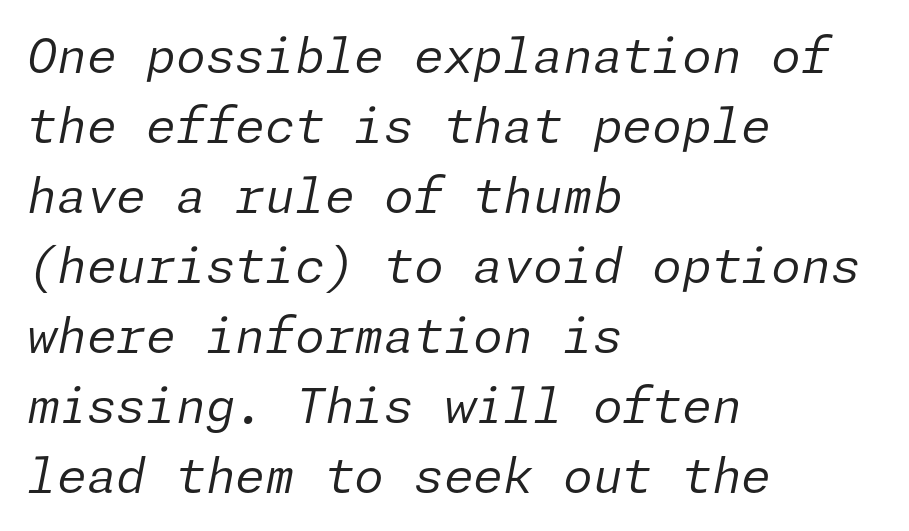
{"italic": "yes", "lean": "right", "slant_degrees": 11, "bold": "no", "weight": "regular", "width": "normal", "stroke_contrast": "low", "x_height": "medium", "underline": "no", "align": "left", "line_spacing": "normal", "line_spacing_ratio": 1.46, "letter_spacing": "normal", "letter_spacing_em": 0.0, "glyph_px": 48}
